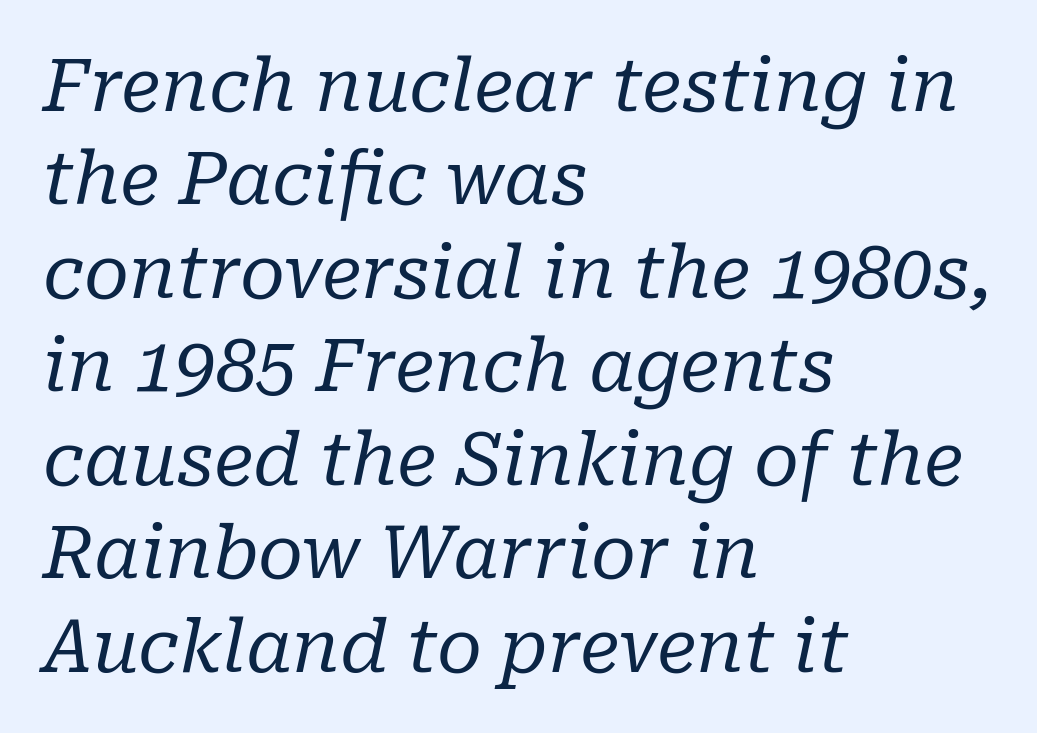
Q: Is the text bold? A: No.
Q: Is the text italic (slanted)? A: Yes, it leans right by about 10 degrees.
Q: Is the typeface a serif or a sans-serif typeface? A: Serif.
Q: Is the text underlined? A: No.
Q: How is the paragraph aligned? A: Left-aligned.
Q: Is the spacing between letters normal or unusually wide? A: Normal.
Q: Is the spacing between lines tight, normal or loose? A: Normal.
Q: Width (condensed, normal, or wide)? A: Normal.
Q: Stroke contrast? A: Low.
Q: x-height? A: Medium.
Q: Monospaced? A: No.
